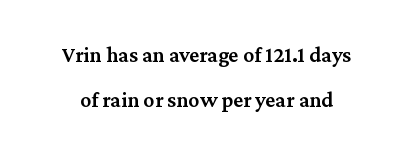
The image shows 22 px text type, upright; set loose line spacing (2.04x), normal letter spacing, not underlined.
